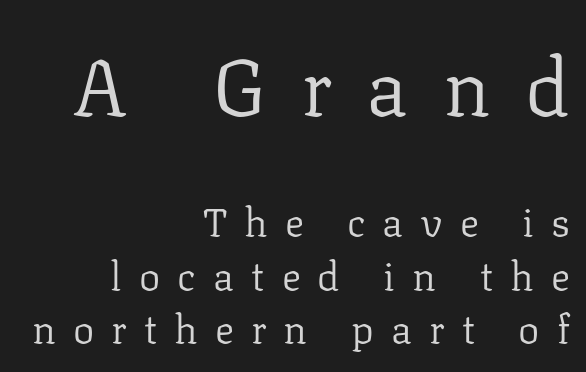
Each stroke keeps to a modest, everyday thickness or less. The typography opts for an upright posture over an oblique one. Horizontally, the lines are justified to the trailing edge only. The first block has been scaled up relative to the second.
